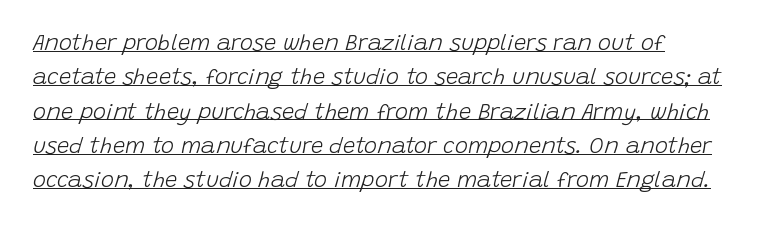
Q: Is the text bold? A: No.
Q: Is the text italic (slanted)? A: Yes, it leans right by about 15 degrees.
Q: Is the text underlined? A: Yes.
Q: How is the paragraph aligned? A: Left-aligned.
Q: Is the spacing between letters normal or unusually wide? A: Normal.
Q: Is the spacing between lines tight, normal or loose? A: Normal.
